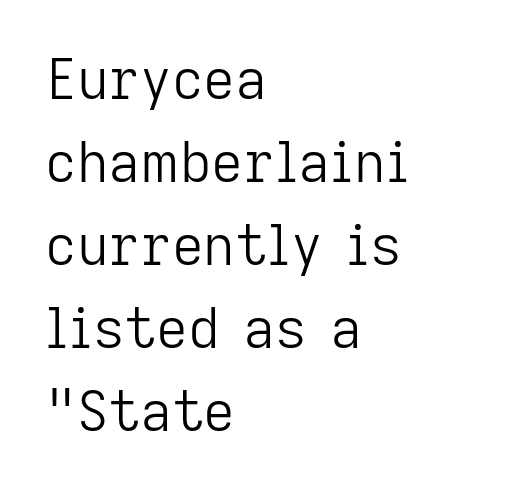
Between one letter and the next there's only the usual sliver of space. Think of a printed novel: that variable character pitch is what you see here. This sample keeps an unexceptional amount of space between lines. Regarding serifs, this sample does without them. These lines are set flush left with a ragged right edge. Descender tails drop into unmarked territory.
